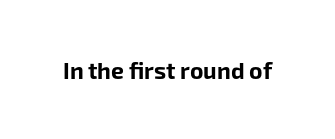
Q: Is the text bold? A: Yes.
Q: Is the text italic (slanted)? A: No, it is upright.
Q: Is the text underlined? A: No.
Q: Is the spacing between letters normal or unusually wide? A: Normal.
